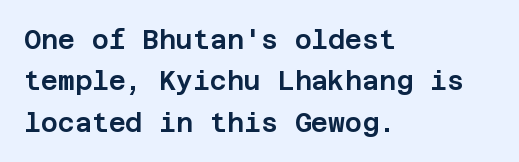
Honestly, there is no underline to notice here at all. Nothing unusual about the tracking: characters are spaced as the font intends. These lines stack with their left ends in a neat column. Posture: vertical. Normally led — the rows are evenly, conventionally spaced.
